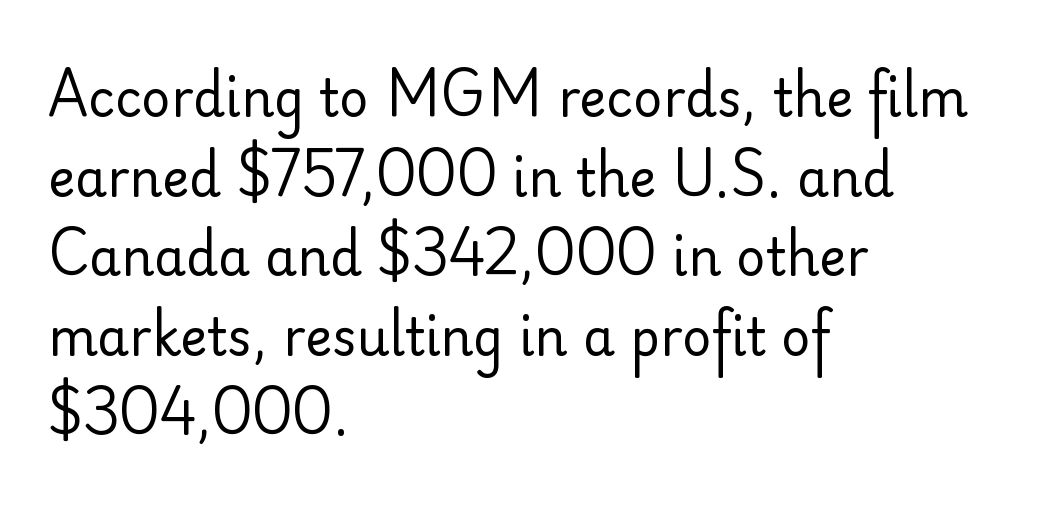
Posture: straight, roman, zero tilt. Stroke thickness stays within the range of a standard reading face or lighter. The gaps between neighbouring characters are ordinary and unremarkable. Check under the words: just untouched page. The compositor pushed each line to the left boundary. These lines are composed in type without serifs.
